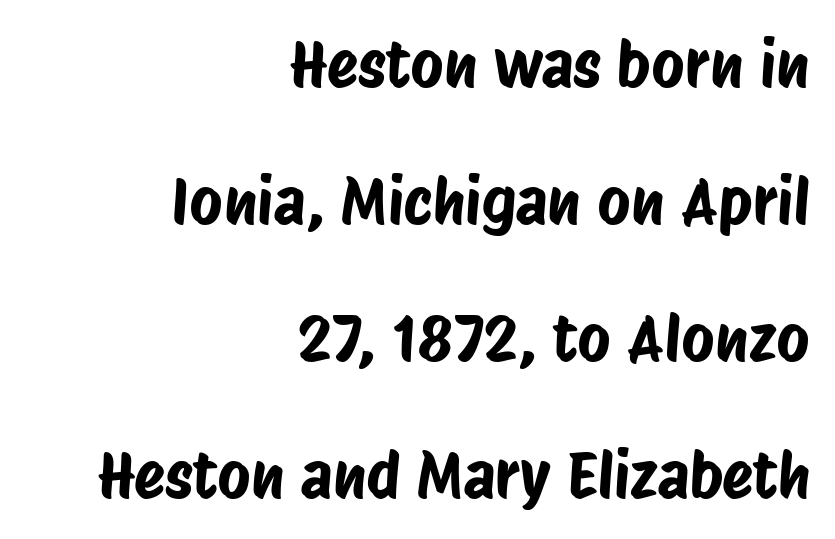
{"serif": "no", "width": "condensed", "stroke_contrast": "low", "x_height": "large", "monospaced": "no", "underline": "no", "align": "right", "line_spacing": "loose", "line_spacing_ratio": 2.14, "letter_spacing": "normal", "letter_spacing_em": 0.0, "glyph_px": 64}
